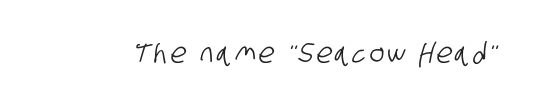
Regarding serifs, this sample does without them. Here the designer chose a conventional face with non-uniform glyph widths. Has an underline been added? It has not.
